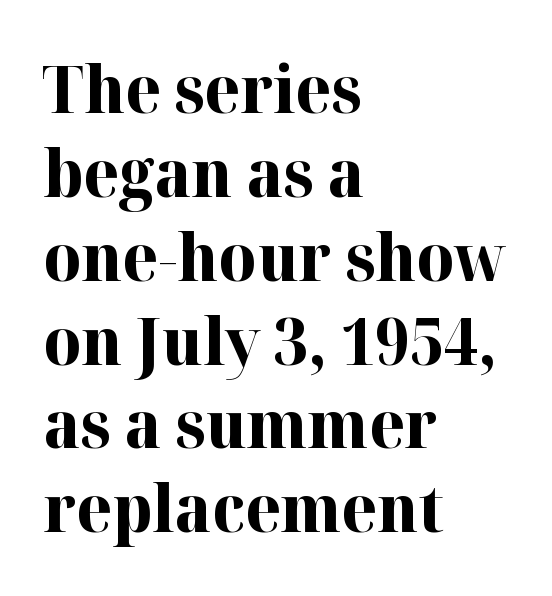
{"serif": "yes", "italic": "no", "bold": "yes", "weight": "bold", "width": "normal", "stroke_contrast": "high", "x_height": "medium", "monospaced": "no", "underline": "no", "align": "left", "line_spacing": "normal", "line_spacing_ratio": 1.29, "letter_spacing": "normal", "letter_spacing_em": 0.0, "glyph_px": 65}
